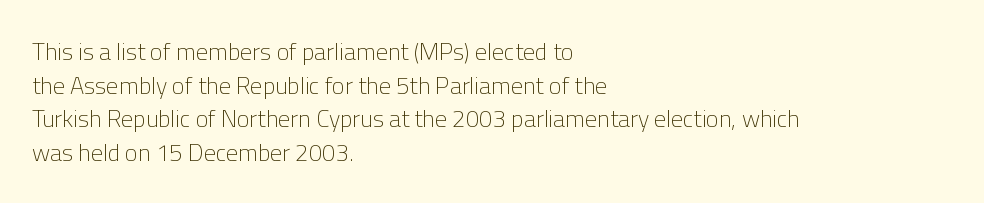
The image shows 24 px text type, upright; set left-aligned, normal line spacing (1.4x), normal letter spacing, not underlined.
